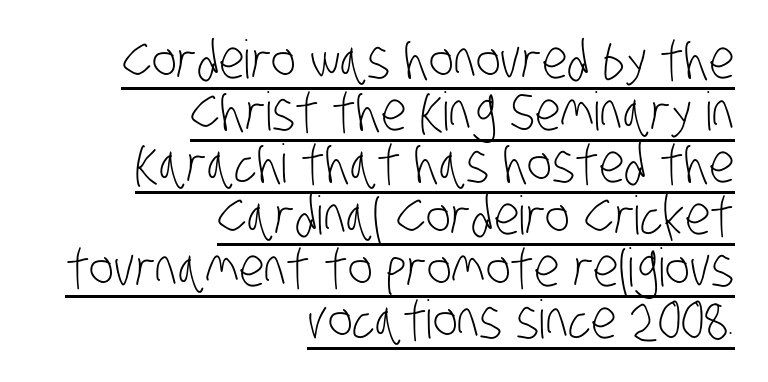
Q: Is the text bold? A: No.
Q: Is the typeface a serif or a sans-serif typeface? A: Sans-serif.
Q: Is the text underlined? A: Yes.
Q: How is the paragraph aligned? A: Right-aligned.
Q: Is the spacing between letters normal or unusually wide? A: Normal.
Q: Is the spacing between lines tight, normal or loose? A: Tight.
Q: Width (condensed, normal, or wide)? A: Condensed.
Q: Stroke contrast? A: Low.
Q: x-height? A: Large.
Q: Monospaced? A: No.
